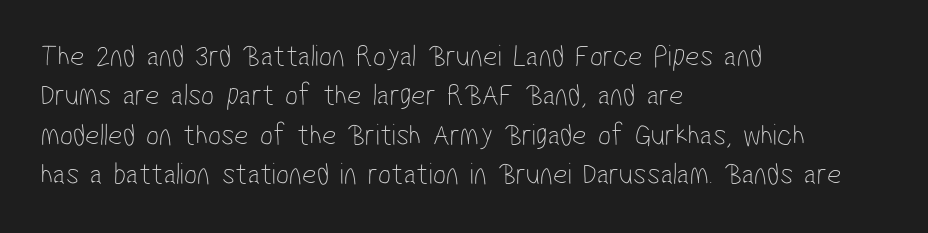
Q: Is the text bold? A: No.
Q: Is the typeface a serif or a sans-serif typeface? A: Sans-serif.
Q: Is the text underlined? A: No.
Q: How is the paragraph aligned? A: Left-aligned.
Q: Is the spacing between letters normal or unusually wide? A: Normal.
Q: Is the spacing between lines tight, normal or loose? A: Normal.
Q: Width (condensed, normal, or wide)? A: Condensed.
Q: Stroke contrast? A: Low.
Q: x-height? A: Medium.
Q: Monospaced? A: No.
